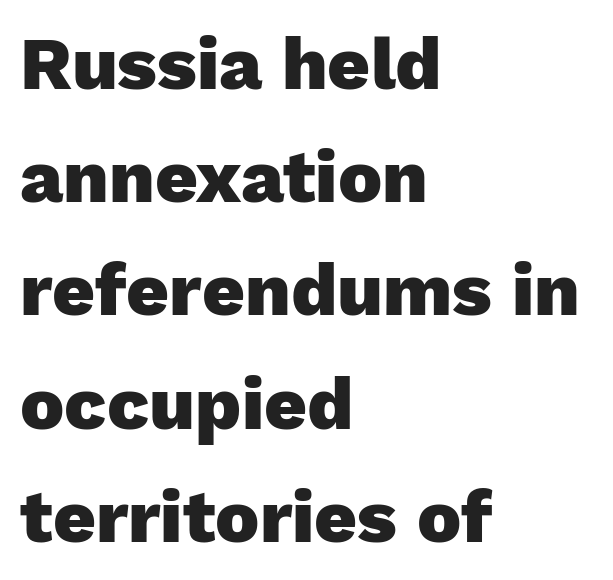
You could call the tracking neutral — neither tight nor loose. Weight check: bold — yes, fully. Does the type have serifs? No, each stem ends abruptly. Regular leading. Spacing verdict: proportional, widths tailored to each character. The foot of each line stays bare and open.
